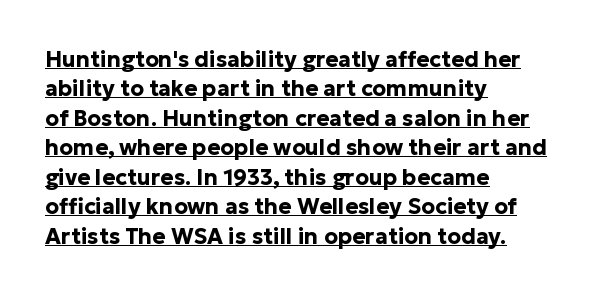
The image shows 22 px bold type, upright; set left-aligned, normal line spacing (1.34x), normal letter spacing, underlined.
